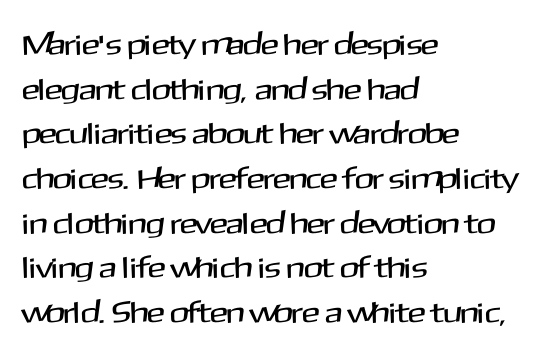
Q: Is the text italic (slanted)? A: No, it is upright.
Q: Is the typeface a serif or a sans-serif typeface? A: Sans-serif.
Q: Is the text underlined? A: No.
Q: How is the paragraph aligned? A: Left-aligned.
Q: Is the spacing between letters normal or unusually wide? A: Normal.
Q: Is the spacing between lines tight, normal or loose? A: Normal.
Q: Width (condensed, normal, or wide)? A: Normal.
Q: Stroke contrast? A: Medium.
Q: x-height? A: Medium.
Q: Monospaced? A: No.
